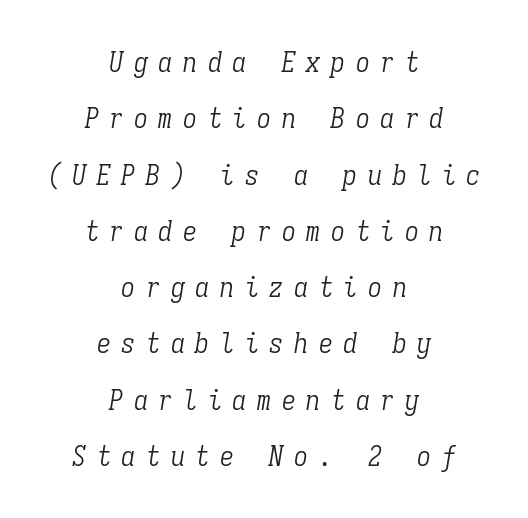
The image shows 28 px light, condensed serif type, italic (leaning right), monospaced; set centered, loose line spacing (2.01x), unusually wide letter spacing (+0.38 em), not underlined; low stroke contrast and a medium x-height.
